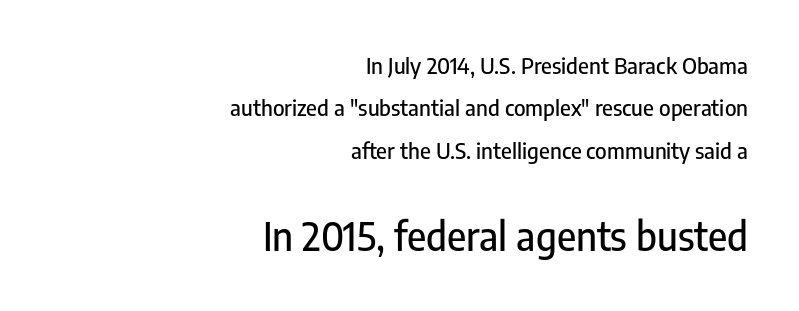
{"serif": "no", "italic": "no", "width": "condensed", "stroke_contrast": "low", "x_height": "medium", "monospaced": "no", "underline": "no", "align": "right", "line_spacing": "loose", "line_spacing_ratio": 1.93, "letter_spacing": "normal", "letter_spacing_em": 0.0, "larger_block": "second", "size_ratio": 1.77, "glyph_px": 39}
